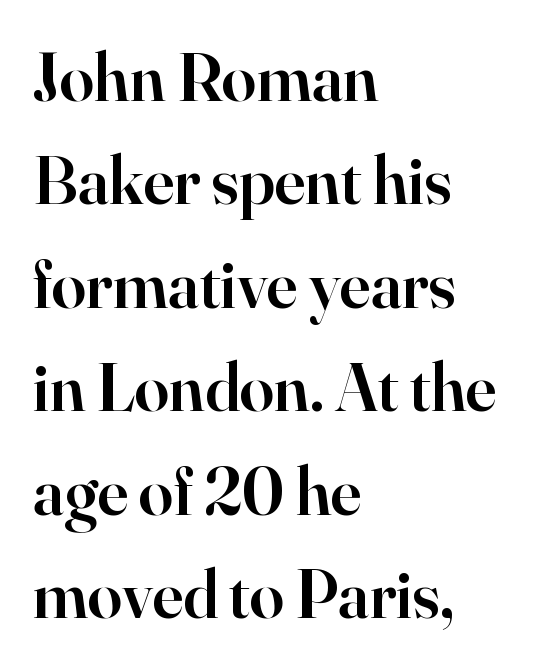
The image shows 69 px semibold serif type, upright; set left-aligned, normal line spacing (1.5x), normal letter spacing, not underlined; high stroke contrast and a small x-height.
